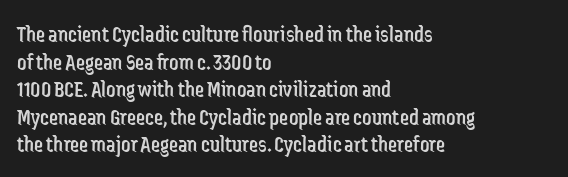
Unlike italic type, these characters show no tilt at all. The string is rendered with underlining switched off. The lines are quadded left. Tracking here is standard; glyphs follow each other at the usual distance. The letters look calm and open, with moderate or lighter stems.
